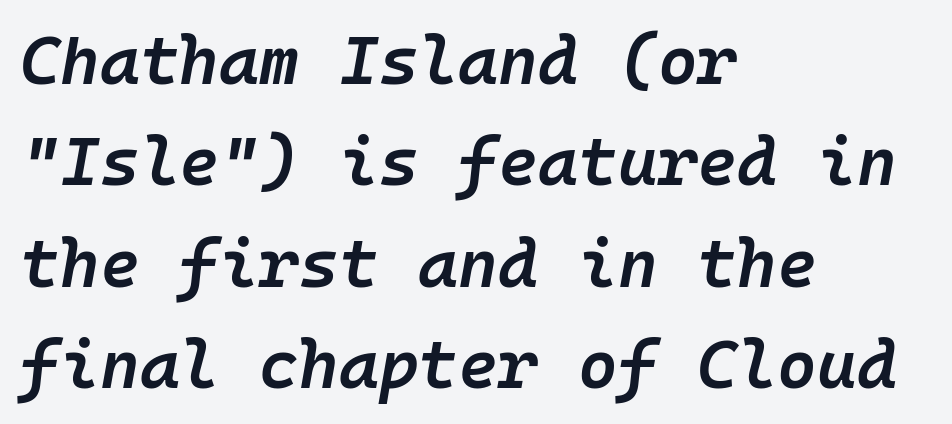
{"italic": "yes", "lean": "right", "slant_degrees": 10, "bold": "semi", "weight": "semibold", "width": "normal", "stroke_contrast": "low", "x_height": "medium", "monospaced": "yes", "underline": "no", "align": "left", "line_spacing": "normal", "line_spacing_ratio": 1.49, "letter_spacing": "normal", "letter_spacing_em": 0.0, "glyph_px": 68}
